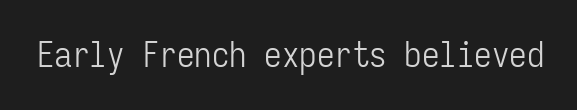
Vertical strokes here are truly vertical. Monospaced: the letters line up in strict vertical columns. Clear beneath every line of the passage. Between one letter and the next there's only the usual sliver of space. Note: no serifs on the glyphs. No chunkiness to these letters — they're not bold.
